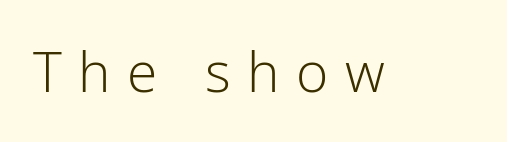
The image shows 55 px light sans-serif type, upright; set unusually wide letter spacing (+0.3 em), not underlined; low stroke contrast and a medium x-height.
